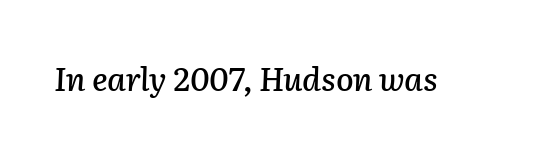
Q: Is the text italic (slanted)? A: Yes, it leans right by about 2 degrees.
Q: Is the text underlined? A: No.
Q: Is the spacing between letters normal or unusually wide? A: Normal.
Q: Width (condensed, normal, or wide)? A: Normal.
Q: Stroke contrast? A: Low.
Q: x-height? A: Medium.
Q: Monospaced? A: No.
